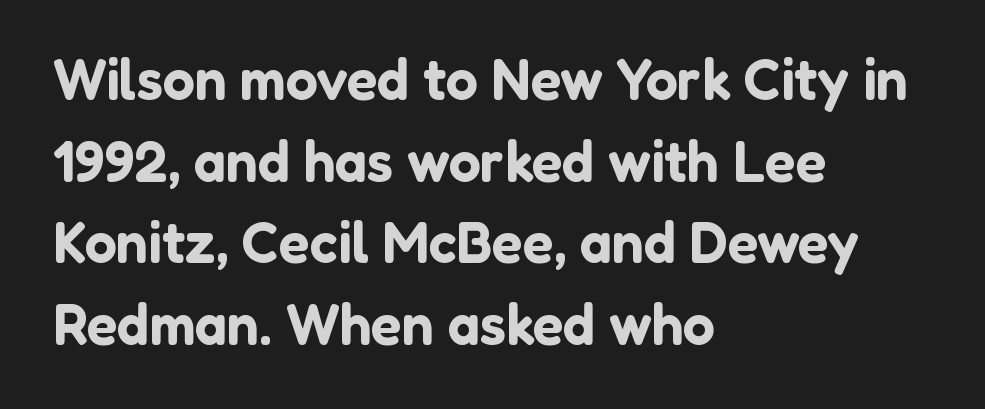
Q: Is the text italic (slanted)? A: No, it is upright.
Q: Is the typeface a serif or a sans-serif typeface? A: Sans-serif.
Q: Is the text underlined? A: No.
Q: How is the paragraph aligned? A: Left-aligned.
Q: Is the spacing between letters normal or unusually wide? A: Normal.
Q: Is the spacing between lines tight, normal or loose? A: Normal.
Q: Width (condensed, normal, or wide)? A: Normal.
Q: Stroke contrast? A: Low.
Q: x-height? A: Medium.
Q: Monospaced? A: No.
